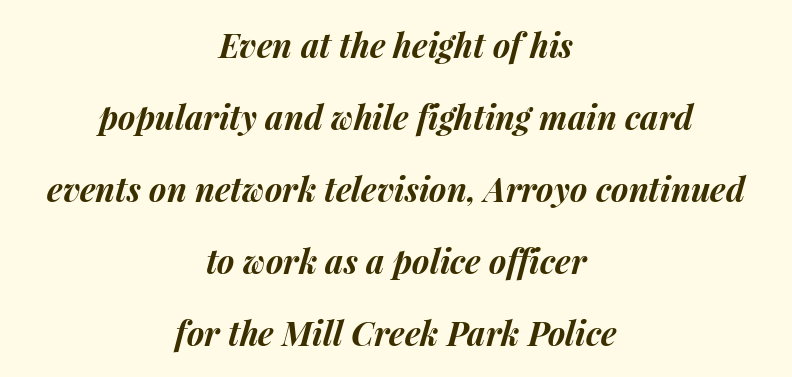
The image shows 33 px bold type, italic (leaning right); set centered, loose line spacing (2.18x), normal letter spacing, not underlined; medium stroke contrast and a medium x-height.
